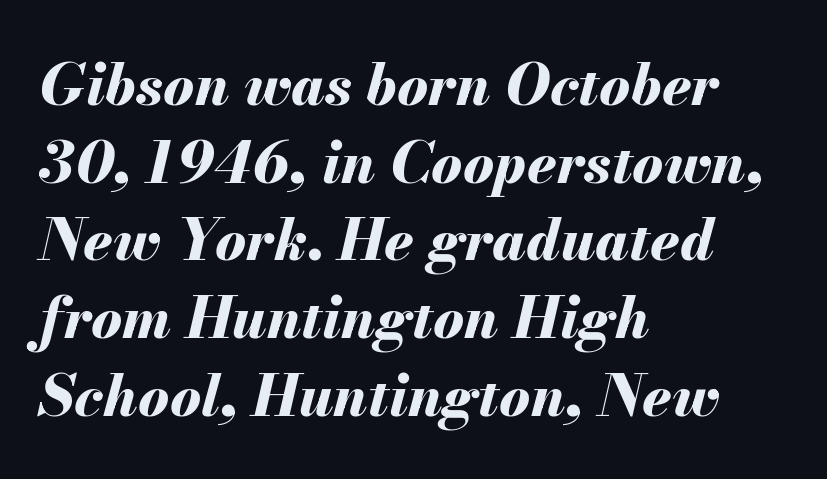
Typographic density is high because the face is bold. Honestly, there is no underline to notice here at all. The passage shown is typed in a proportional face where columns would drift. The paragraph shown leans on its left margin.
